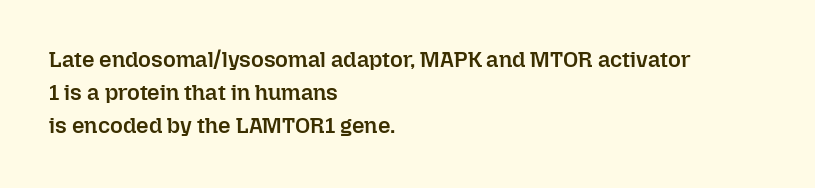
{"italic": "no", "bold": "semi", "underline": "no", "align": "left", "line_spacing": "normal", "line_spacing_ratio": 1.51, "letter_spacing": "normal", "letter_spacing_em": 0.0, "glyph_px": 22}
